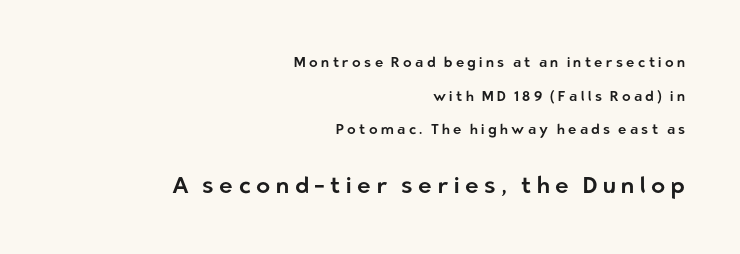
Q: Is the text italic (slanted)? A: No, it is upright.
Q: Is the text underlined? A: No.
Q: How is the paragraph aligned? A: Right-aligned.
Q: Is the spacing between letters normal or unusually wide? A: Unusually wide.
Q: Is the spacing between lines tight, normal or loose? A: Loose.
Q: Which block of text is set in a larger size, the first (top) or the second (bottom)? A: The second (bottom) one.
